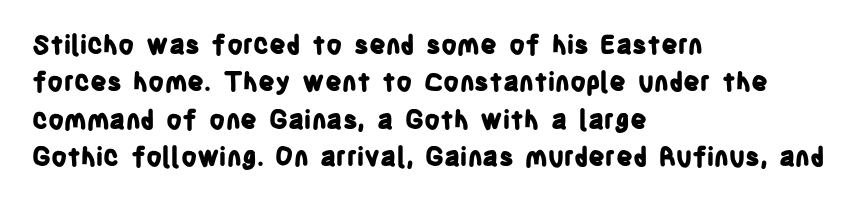
When letters stand straight like this, we call the style roman or upright. A clean baseline with only descenders dipping below it. Horizontally, the lines are justified to the leading edge only. Is there much room between lines? A standard amount, neither cramped nor airy.
